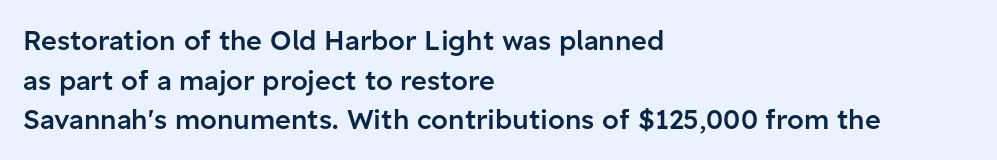
The image shows 27 px text type, upright; set left-aligned, normal line spacing (1.47x), normal letter spacing, not underlined.
